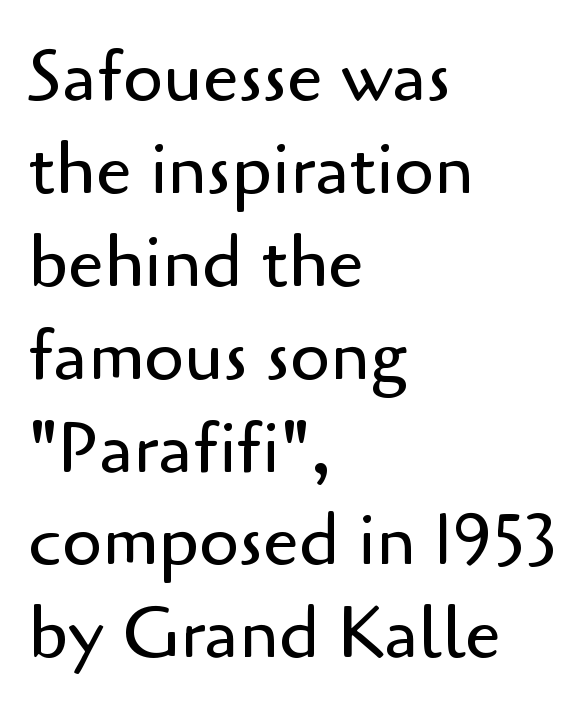
The passage shown is typed in a proportional face where columns would drift. Horizontal bands of white between lines are of average thickness. Clear beneath every line of the passage. The face used here is a sans, in the tradition of grotesques and geometrics. Caption: standard tracking, unaltered.
